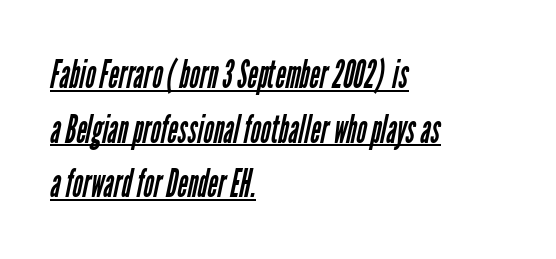
The image shows 39 px regular-weight, condensed sans-serif type; set left-aligned, normal line spacing (1.4x), normal letter spacing, underlined; low stroke contrast and a medium x-height.
